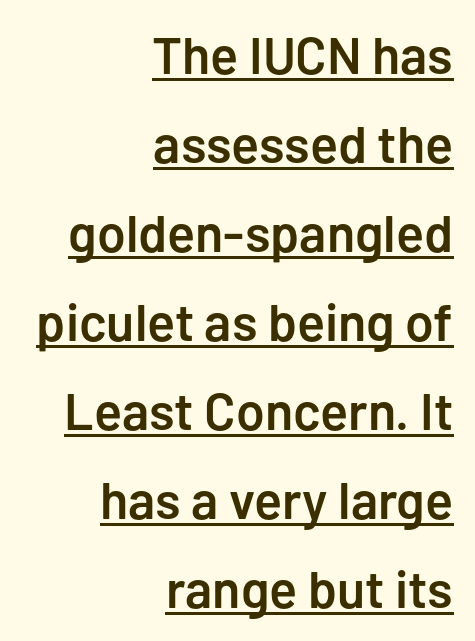
The image shows 52 px semibold sans-serif type, upright; set right-aligned, line spacing 1.71x, normal letter spacing, underlined; low stroke contrast and a medium x-height.
